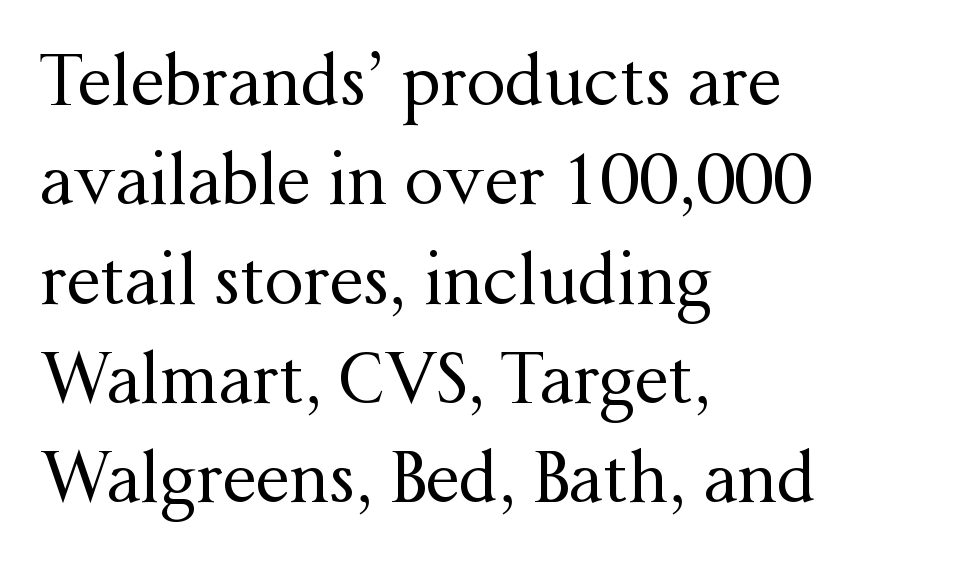
The image shows 69 px regular-weight serif type, upright; set left-aligned, normal line spacing (1.44x), normal letter spacing, not underlined; medium stroke contrast and a medium x-height.
